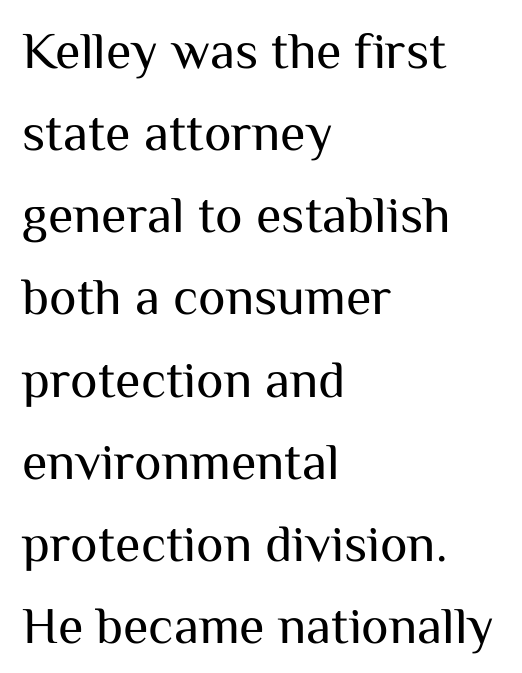
Q: Is the text bold? A: No.
Q: Is the text italic (slanted)? A: No, it is upright.
Q: Is the typeface a serif or a sans-serif typeface? A: Sans-serif.
Q: Is the text underlined? A: No.
Q: How is the paragraph aligned? A: Left-aligned.
Q: Is the spacing between letters normal or unusually wide? A: Normal.
Q: Is the spacing between lines tight, normal or loose? A: Normal.
Q: Width (condensed, normal, or wide)? A: Normal.
Q: Stroke contrast? A: Medium.
Q: x-height? A: Medium.
Q: Monospaced? A: No.
